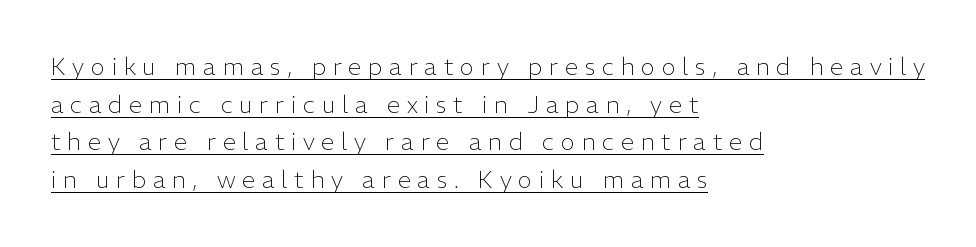
Q: Is the text bold? A: No.
Q: Is the text italic (slanted)? A: No, it is upright.
Q: Is the text underlined? A: Yes.
Q: How is the paragraph aligned? A: Left-aligned.
Q: Is the spacing between letters normal or unusually wide? A: Unusually wide.
Q: Is the spacing between lines tight, normal or loose? A: Normal.
